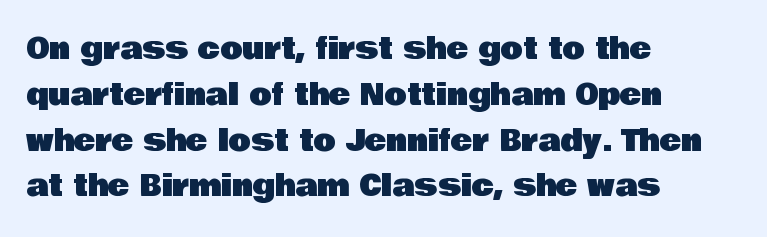
{"serif": "no", "italic": "no", "width": "normal", "stroke_contrast": "low", "x_height": "large", "monospaced": "no", "underline": "no", "align": "left", "line_spacing": "normal", "line_spacing_ratio": 1.58, "letter_spacing": "normal", "letter_spacing_em": 0.0, "glyph_px": 29}
